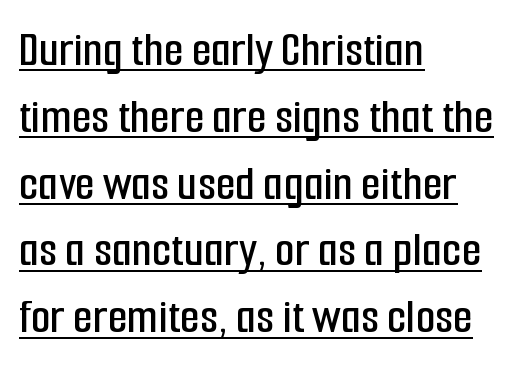
{"serif": "no", "italic": "no", "width": "condensed", "stroke_contrast": "low", "x_height": "medium", "monospaced": "no", "underline": "yes", "align": "left", "line_spacing": "normal", "line_spacing_ratio": 1.31, "letter_spacing": "normal", "letter_spacing_em": 0.0, "glyph_px": 51}
